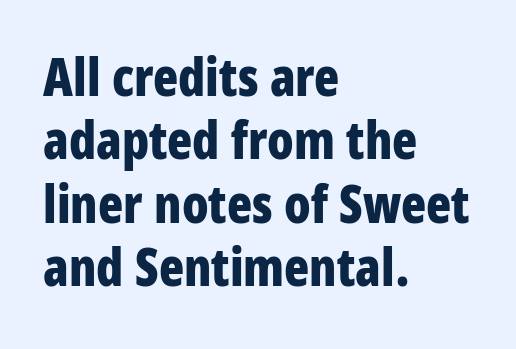
The image shows 52 px bold, condensed sans-serif type, upright; set left-aligned, line spacing 1.22x, normal letter spacing, not underlined; low stroke contrast and a large x-height.
